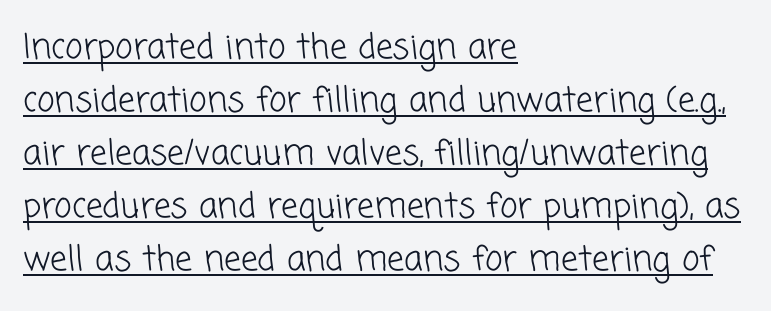
{"serif": "no", "bold": "no", "weight": "light", "width": "normal", "stroke_contrast": "low", "x_height": "medium", "monospaced": "no", "underline": "yes", "align": "left", "line_spacing": "normal", "line_spacing_ratio": 1.56, "letter_spacing": "normal", "letter_spacing_em": 0.0, "glyph_px": 34}
